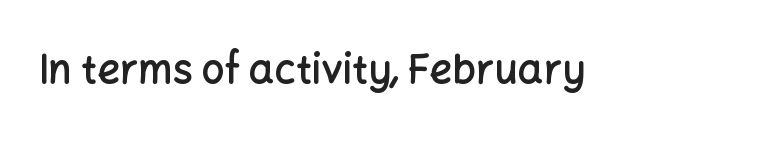
The image shows 40 px semibold sans-serif type, upright; set normal letter spacing, not underlined; low stroke contrast and a medium x-height.
